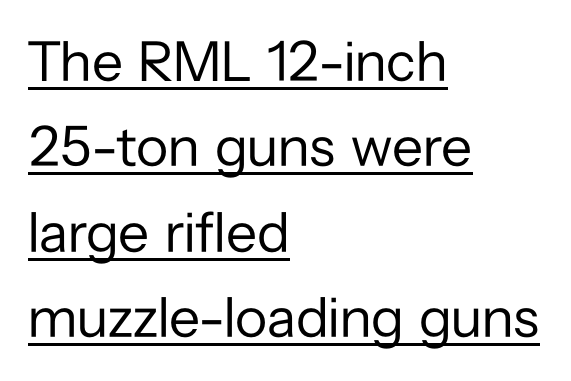
{"serif": "no", "italic": "no", "bold": "no", "weight": "regular", "width": "normal", "stroke_contrast": "low", "x_height": "medium", "monospaced": "no", "underline": "yes", "align": "left", "line_spacing": "normal", "line_spacing_ratio": 1.5, "letter_spacing": "normal", "letter_spacing_em": 0.0, "glyph_px": 57}
